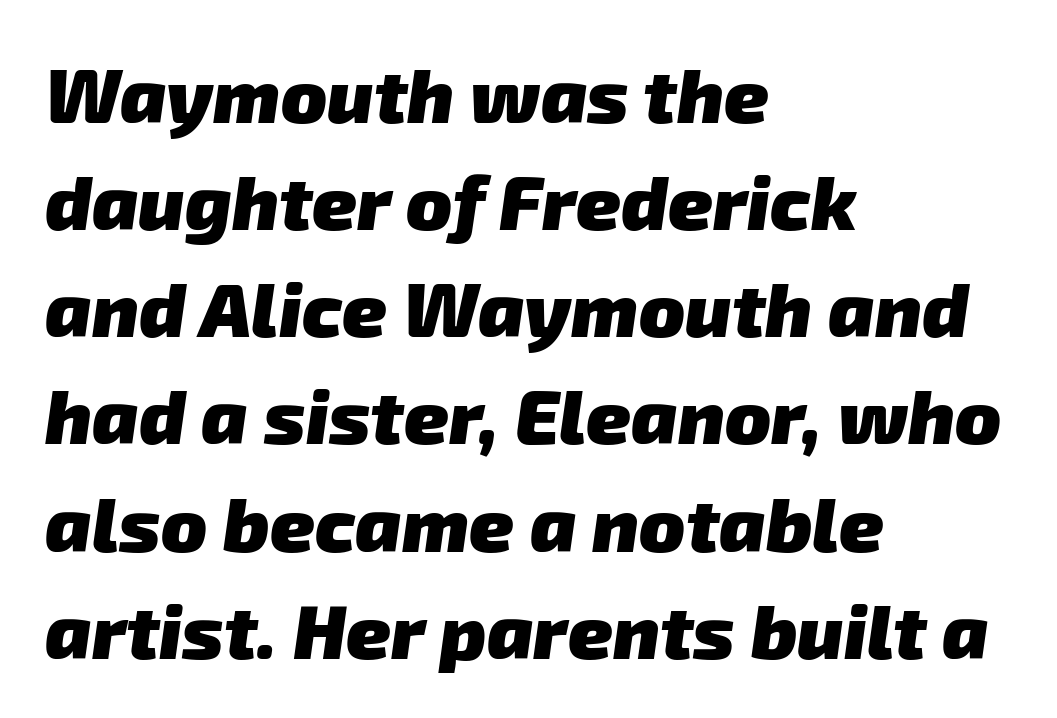
{"serif": "no", "bold": "yes", "weight": "heavy", "width": "normal", "stroke_contrast": "low", "x_height": "medium", "monospaced": "no", "underline": "no", "align": "left", "line_spacing": "normal", "line_spacing_ratio": 1.41, "letter_spacing": "normal", "letter_spacing_em": 0.0, "glyph_px": 76}
